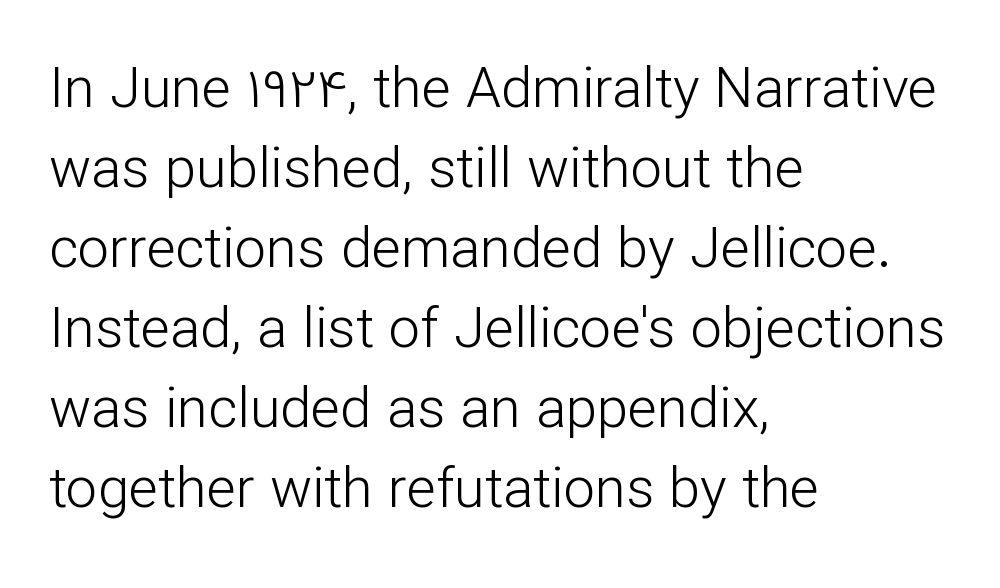
The gaps between neighbouring characters are ordinary and unremarkable. No italicization has been applied; the sample stays upright. Caption: multi-line text, flush left, ragged right. Character widths vary here, with narrow letters taking less room than wide ones. Underlining? Definitely not there. Letters have the restrained weight of plain body copy at most.
